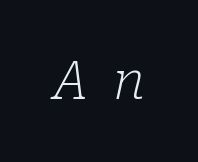
{"serif": "yes", "italic": "yes", "lean": "right", "slant_degrees": 10, "bold": "no", "weight": "light", "width": "normal", "stroke_contrast": "low", "x_height": "medium", "monospaced": "no", "underline": "no", "letter_spacing": "wide", "letter_spacing_em": 0.46, "glyph_px": 52}
